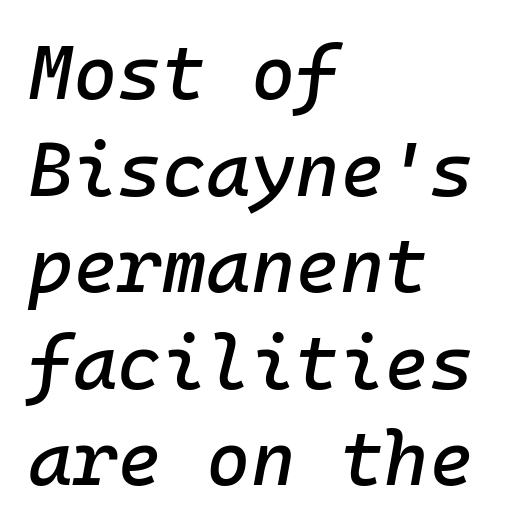
{"italic": "yes", "lean": "right", "slant_degrees": 10, "width": "normal", "stroke_contrast": "low", "x_height": "medium", "monospaced": "yes", "underline": "no", "align": "left", "line_spacing": "normal", "line_spacing_ratio": 1.27, "letter_spacing": "normal", "letter_spacing_em": 0.0, "glyph_px": 76}
